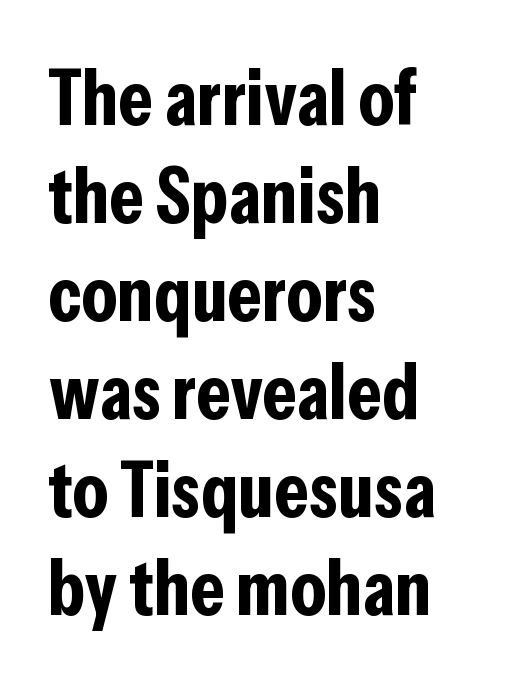
Q: Is the text bold? A: Yes.
Q: Is the text italic (slanted)? A: No, it is upright.
Q: Is the typeface a serif or a sans-serif typeface? A: Sans-serif.
Q: Is the text underlined? A: No.
Q: How is the paragraph aligned? A: Left-aligned.
Q: Is the spacing between letters normal or unusually wide? A: Normal.
Q: Width (condensed, normal, or wide)? A: Condensed.
Q: Stroke contrast? A: Low.
Q: x-height? A: Medium.
Q: Monospaced? A: No.
